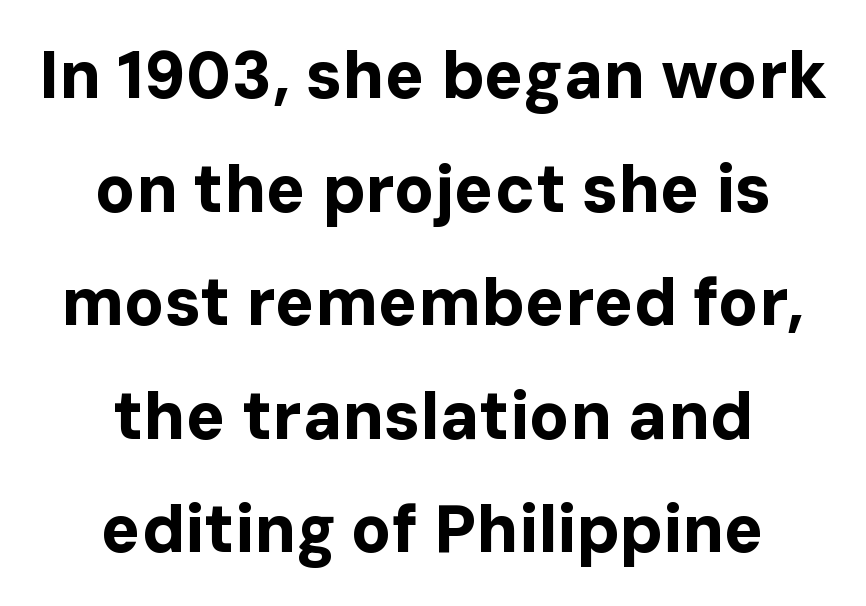
Q: Is the text bold? A: Yes.
Q: Is the text italic (slanted)? A: No, it is upright.
Q: Is the typeface a serif or a sans-serif typeface? A: Sans-serif.
Q: Is the text underlined? A: No.
Q: How is the paragraph aligned? A: Centered.
Q: Is the spacing between letters normal or unusually wide? A: Normal.
Q: Width (condensed, normal, or wide)? A: Normal.
Q: Stroke contrast? A: Low.
Q: x-height? A: Medium.
Q: Monospaced? A: No.
